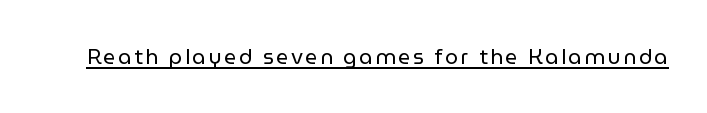
No extra ink here — the face is not bold. The rendered words wear a rule along their underside. Quick note: not italic, upright.
